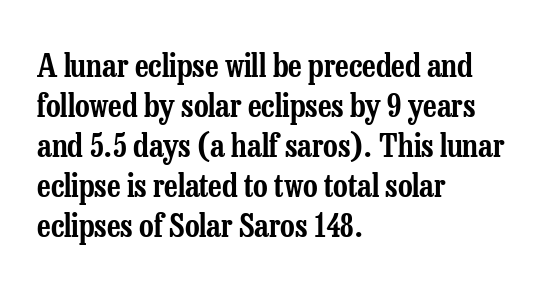
Q: Is the text italic (slanted)? A: No, it is upright.
Q: Is the typeface a serif or a sans-serif typeface? A: Serif.
Q: Is the text underlined? A: No.
Q: How is the paragraph aligned? A: Left-aligned.
Q: Is the spacing between letters normal or unusually wide? A: Normal.
Q: Is the spacing between lines tight, normal or loose? A: Normal.
Q: Width (condensed, normal, or wide)? A: Condensed.
Q: Stroke contrast? A: Low.
Q: x-height? A: Medium.
Q: Monospaced? A: No.
